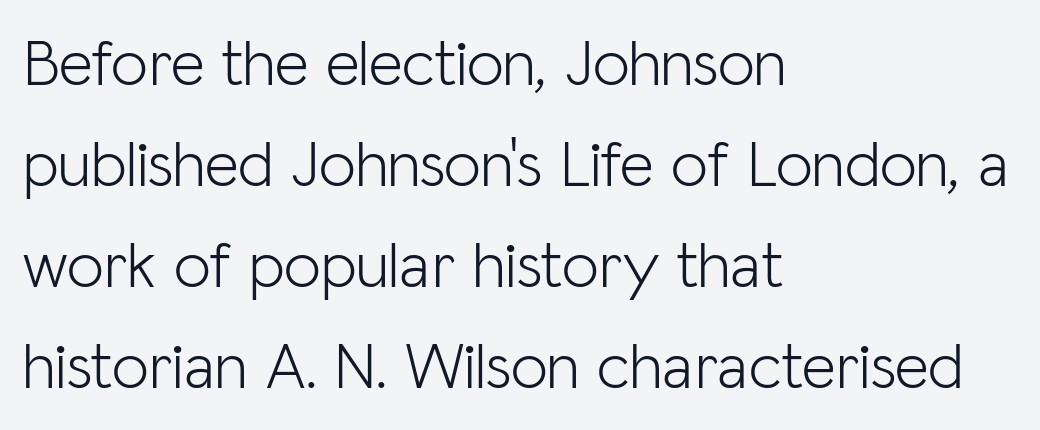
Q: Is the text bold? A: No.
Q: Is the text italic (slanted)? A: No, it is upright.
Q: Is the typeface a serif or a sans-serif typeface? A: Sans-serif.
Q: Is the text underlined? A: No.
Q: How is the paragraph aligned? A: Left-aligned.
Q: Is the spacing between letters normal or unusually wide? A: Normal.
Q: Is the spacing between lines tight, normal or loose? A: Normal.
Q: Width (condensed, normal, or wide)? A: Normal.
Q: Stroke contrast? A: Low.
Q: x-height? A: Medium.
Q: Monospaced? A: No.
